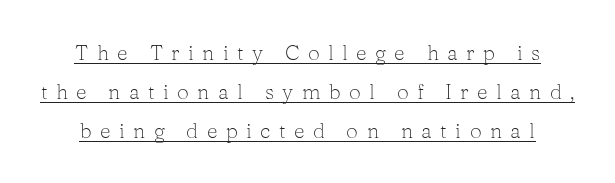
Q: Is the text bold? A: No.
Q: Is the text italic (slanted)? A: No, it is upright.
Q: Is the text underlined? A: Yes.
Q: Is the spacing between letters normal or unusually wide? A: Unusually wide.
